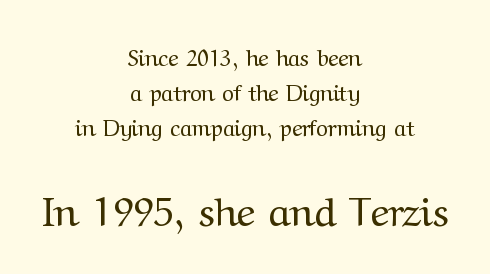
Q: Is the text bold? A: No.
Q: Is the text italic (slanted)? A: No, it is upright.
Q: Is the typeface a serif or a sans-serif typeface? A: Serif.
Q: Is the text underlined? A: No.
Q: How is the paragraph aligned? A: Centered.
Q: Is the spacing between letters normal or unusually wide? A: Normal.
Q: Is the spacing between lines tight, normal or loose? A: Normal.
Q: Which block of text is set in a larger size, the first (top) or the second (bottom)? A: The second (bottom) one.
Q: Width (condensed, normal, or wide)? A: Normal.
Q: Stroke contrast? A: Medium.
Q: x-height? A: Medium.
Q: Monospaced? A: No.
